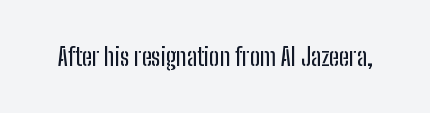
Q: Is the text italic (slanted)? A: No, it is upright.
Q: Is the text underlined? A: No.
Q: Is the spacing between letters normal or unusually wide? A: Normal.
